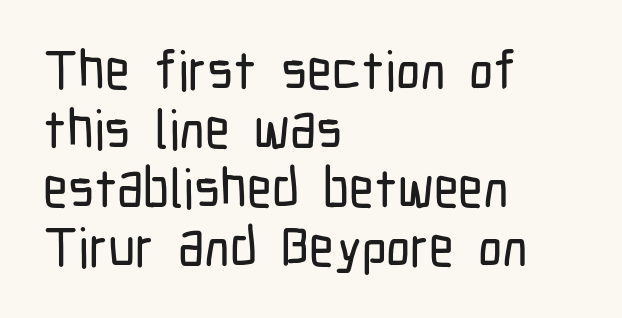
The image shows 54 px condensed sans-serif type, upright; set left-aligned, tight line spacing (1.09x), normal letter spacing, not underlined; low stroke contrast and a medium x-height.
